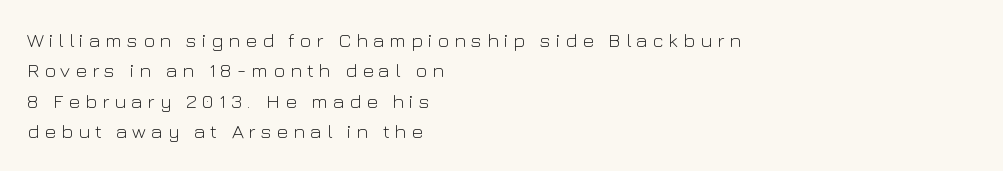
{"italic": "no", "bold": "no", "underline": "no", "align": "left", "line_spacing": "normal", "line_spacing_ratio": 1.52, "letter_spacing": "wide", "letter_spacing_em": 0.25, "glyph_px": 20}
